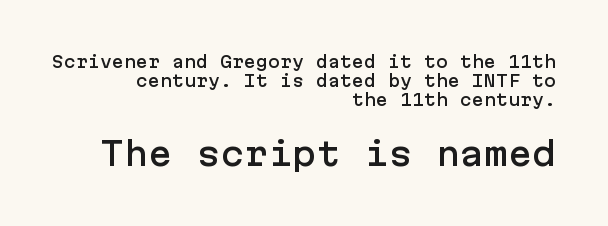
The image shows 32 px sans-serif type, upright; set right-aligned, line spacing 1.18x, normal letter spacing, not underlined; the second (bottom) block is 2.0x larger; low stroke contrast and a medium x-height.
